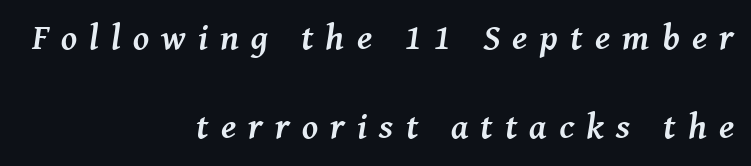
{"serif": "yes", "italic": "yes", "lean": "right", "slant_degrees": 8, "bold": "yes", "weight": "semibold", "width": "normal", "stroke_contrast": "medium", "x_height": "medium", "monospaced": "no", "underline": "no", "align": "right", "line_spacing": "loose", "line_spacing_ratio": 2.47, "letter_spacing": "wide", "letter_spacing_em": 0.34, "glyph_px": 36}
